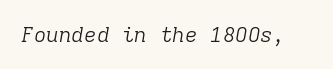
The image shows 21 px text type, italic (leaning right); set normal letter spacing, not underlined.
